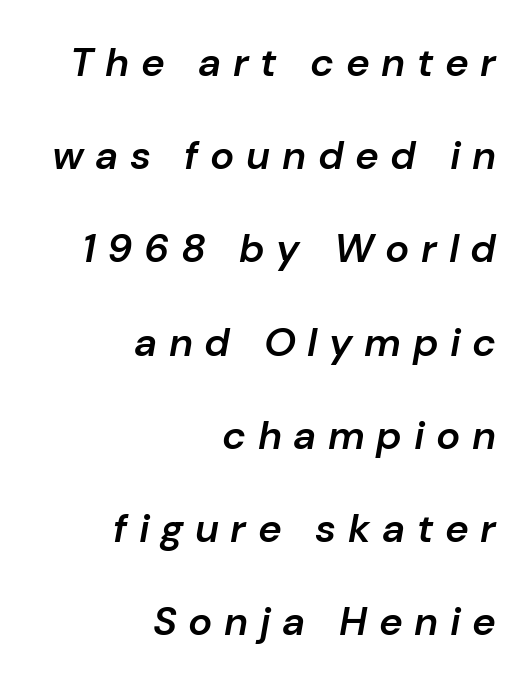
The image shows 40 px semibold type, italic (leaning right); set right-aligned, loose line spacing (2.33x), unusually wide letter spacing (+0.29 em), not underlined; low stroke contrast and a medium x-height.
